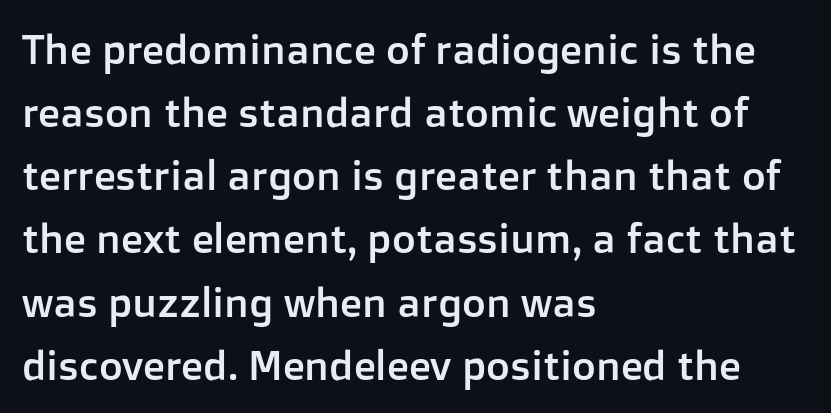
The image shows 41 px sans-serif type, upright; set left-aligned, normal line spacing (1.54x), normal letter spacing, not underlined; low stroke contrast and a medium x-height.
